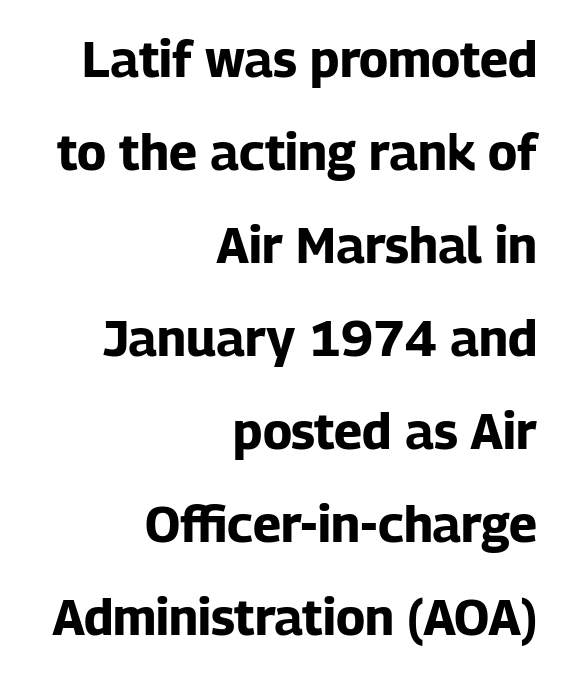
{"serif": "no", "italic": "no", "bold": "yes", "weight": "bold", "width": "normal", "stroke_contrast": "low", "x_height": "medium", "monospaced": "no", "underline": "no", "align": "right", "line_spacing_ratio": 1.86, "letter_spacing": "normal", "letter_spacing_em": 0.0, "glyph_px": 50}
